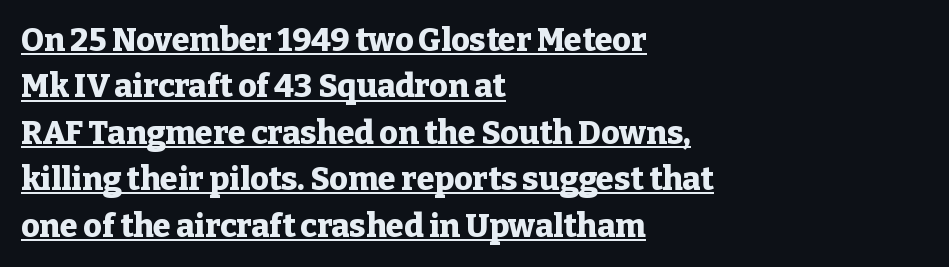
{"serif": "yes", "italic": "no", "bold": "yes", "weight": "heavy", "width": "normal", "stroke_contrast": "low", "x_height": "medium", "monospaced": "no", "underline": "yes", "align": "left", "line_spacing": "normal", "line_spacing_ratio": 1.45, "letter_spacing": "normal", "letter_spacing_em": 0.0, "glyph_px": 32}
